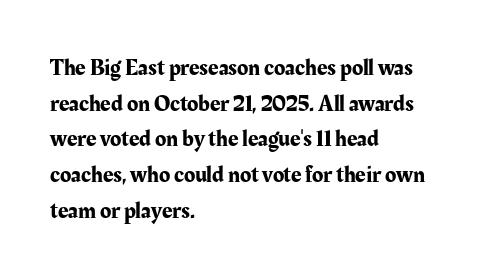
Every row of glyphs begins at an identical x-position on the left. The passage shown has conventional tracking throughout. A typesetter would mark this as roman, not italic. Letters rest on an invisible, unmarked baseline. In terms of leading, this rendering sits right in the middle.
